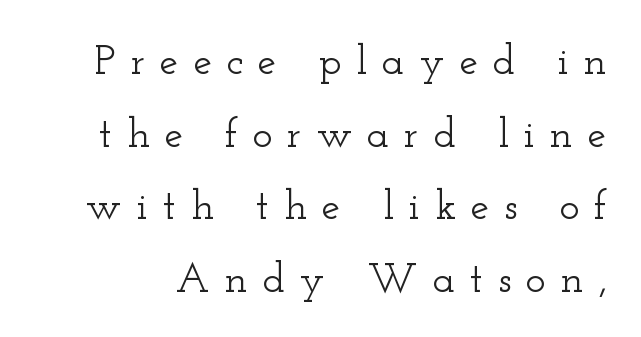
Q: Is the text italic (slanted)? A: No, it is upright.
Q: Is the typeface a serif or a sans-serif typeface? A: Serif.
Q: Is the text underlined? A: No.
Q: Is the spacing between letters normal or unusually wide? A: Unusually wide.
Q: Width (condensed, normal, or wide)? A: Wide.
Q: Stroke contrast? A: Low.
Q: x-height? A: Small.
Q: Monospaced? A: No.
